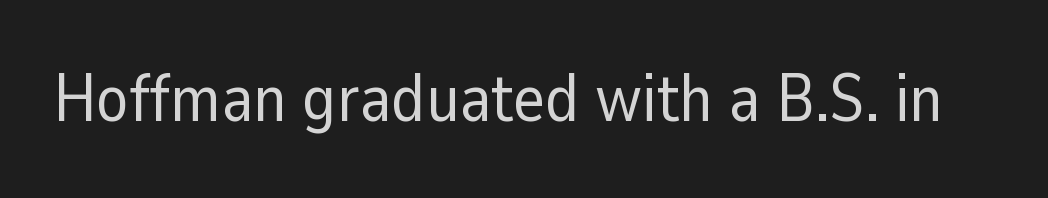
Q: Is the text bold? A: No.
Q: Is the text italic (slanted)? A: No, it is upright.
Q: Is the typeface a serif or a sans-serif typeface? A: Sans-serif.
Q: Is the text underlined? A: No.
Q: Is the spacing between letters normal or unusually wide? A: Normal.
Q: Width (condensed, normal, or wide)? A: Normal.
Q: Stroke contrast? A: Low.
Q: x-height? A: Medium.
Q: Monospaced? A: No.
